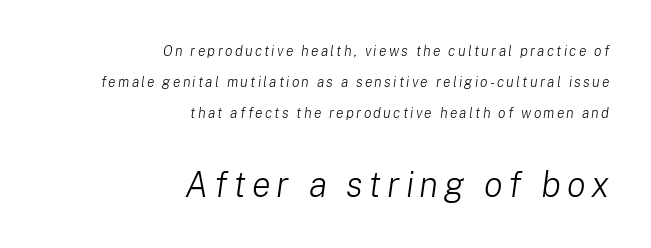
Is the lower block the larger one? Yes — the lower block carries the bigger type. Summary of vertical rhythm: relaxed, with wide interline spacing. Only glyphs here, with clear space below each row. A light-to-regular cut is what we see here. Spacing verdict: proportional, widths tailored to each character. Yep, that's italic — everything's leaning.
